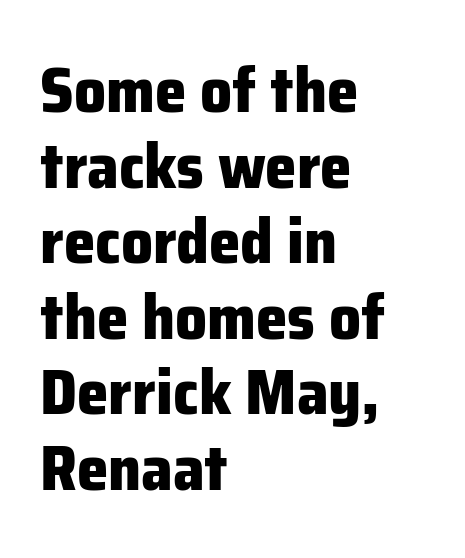
Q: Is the text bold? A: Yes.
Q: Is the text italic (slanted)? A: No, it is upright.
Q: Is the typeface a serif or a sans-serif typeface? A: Sans-serif.
Q: Is the text underlined? A: No.
Q: How is the paragraph aligned? A: Left-aligned.
Q: Is the spacing between letters normal or unusually wide? A: Normal.
Q: Width (condensed, normal, or wide)? A: Normal.
Q: Stroke contrast? A: Low.
Q: x-height? A: Medium.
Q: Monospaced? A: No.
